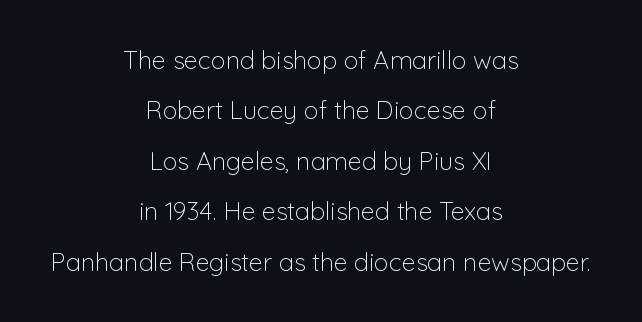
The letterforms sit shoulder to shoulder at normal distance. The weight tops out at a normal text grade. The axis of the letterforms is exactly vertical. Underline: absent.
